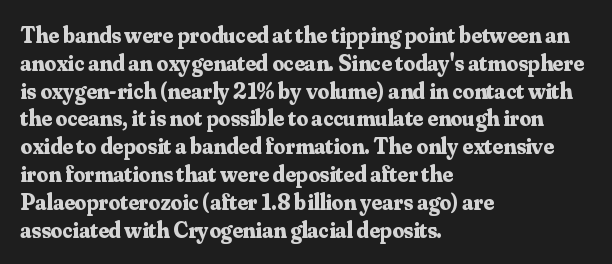
{"italic": "no", "bold": "yes", "underline": "no", "align": "left", "line_spacing_ratio": 1.21, "letter_spacing": "normal", "letter_spacing_em": 0.0, "glyph_px": 23}
